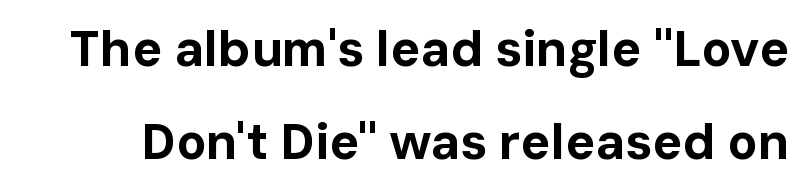
{"serif": "no", "italic": "no", "bold": "yes", "weight": "bold", "width": "normal", "stroke_contrast": "low", "x_height": "medium", "monospaced": "no", "underline": "no", "line_spacing_ratio": 1.86, "letter_spacing": "normal", "letter_spacing_em": 0.0, "glyph_px": 50}
